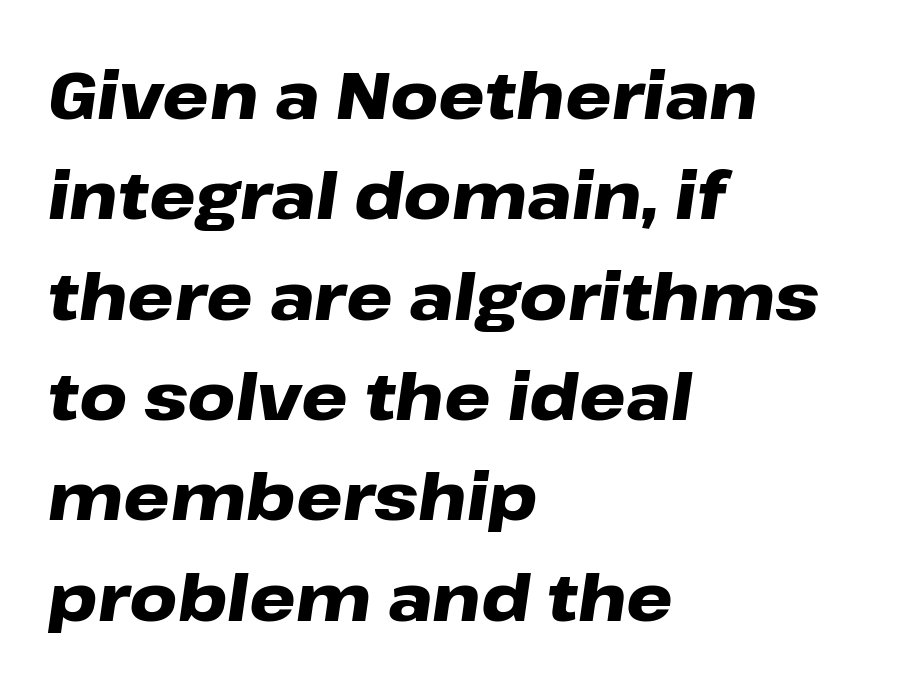
{"italic": "yes", "lean": "right", "slant_degrees": 8, "bold": "yes", "weight": "heavy", "width": "wide", "stroke_contrast": "low", "x_height": "medium", "monospaced": "no", "underline": "no", "align": "left", "line_spacing": "normal", "line_spacing_ratio": 1.52, "letter_spacing": "normal", "letter_spacing_em": 0.0, "glyph_px": 66}
